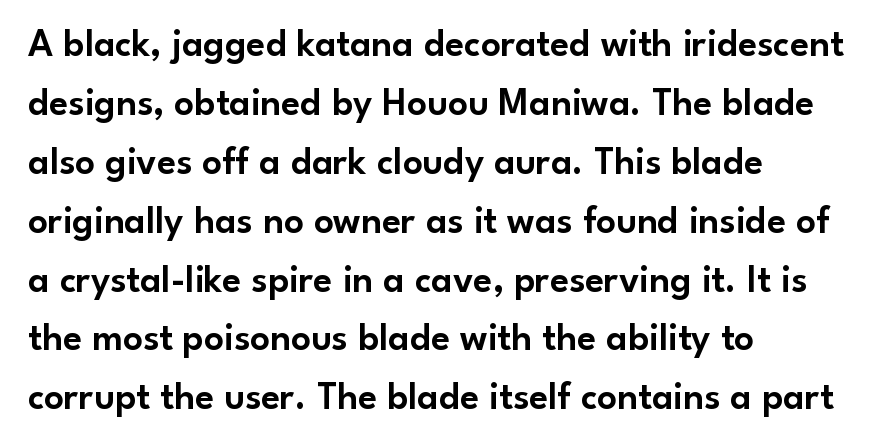
Q: Is the text italic (slanted)? A: No, it is upright.
Q: Is the typeface a serif or a sans-serif typeface? A: Sans-serif.
Q: Is the text underlined? A: No.
Q: How is the paragraph aligned? A: Left-aligned.
Q: Is the spacing between letters normal or unusually wide? A: Normal.
Q: Is the spacing between lines tight, normal or loose? A: Normal.
Q: Width (condensed, normal, or wide)? A: Normal.
Q: Stroke contrast? A: Low.
Q: x-height? A: Small.
Q: Monospaced? A: No.
